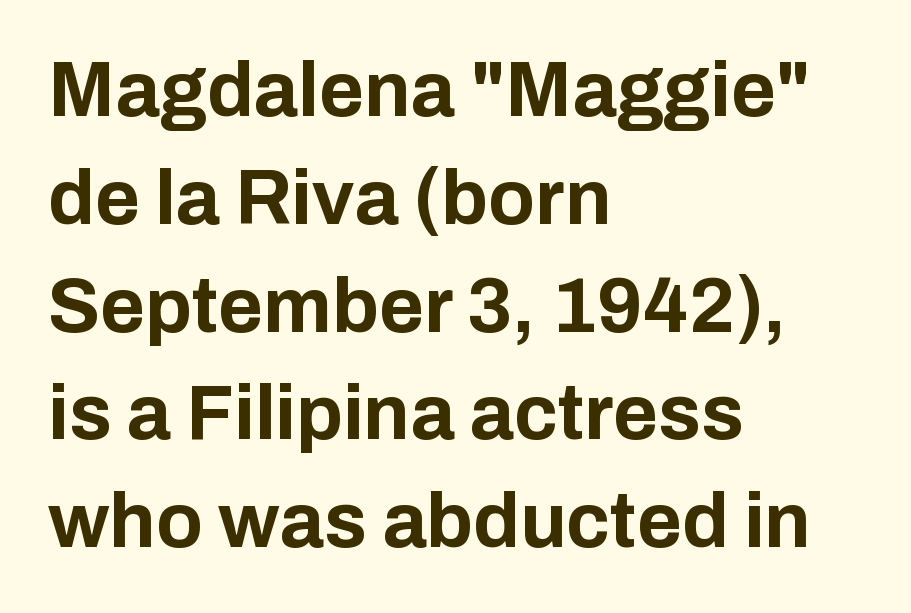
{"serif": "no", "italic": "no", "bold": "yes", "weight": "bold", "width": "normal", "stroke_contrast": "low", "x_height": "medium", "monospaced": "no", "underline": "no", "align": "left", "line_spacing": "normal", "line_spacing_ratio": 1.4, "letter_spacing": "normal", "letter_spacing_em": 0.0, "glyph_px": 77}
